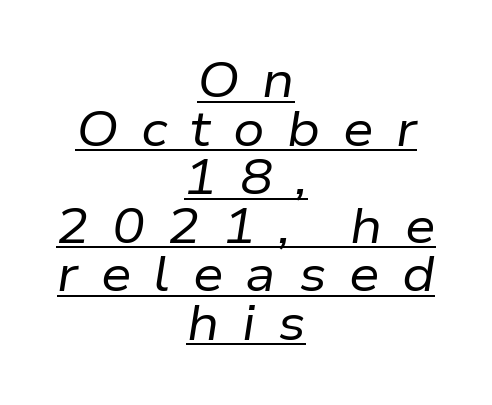
{"italic": "yes", "lean": "right", "slant_degrees": 9, "bold": "no", "weight": "regular", "width": "normal", "stroke_contrast": "low", "x_height": "medium", "monospaced": "no", "underline": "yes", "align": "center", "line_spacing": "tight", "line_spacing_ratio": 0.99, "letter_spacing": "wide", "letter_spacing_em": 0.46, "glyph_px": 49}
